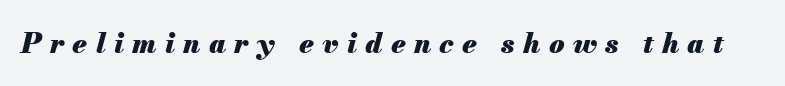
Q: Is the text bold? A: Yes.
Q: Is the text italic (slanted)? A: Yes, it leans right by about 13 degrees.
Q: Is the text underlined? A: No.
Q: Is the spacing between letters normal or unusually wide? A: Unusually wide.
Q: Width (condensed, normal, or wide)? A: Normal.
Q: Stroke contrast? A: Medium.
Q: x-height? A: Small.
Q: Monospaced? A: No.
